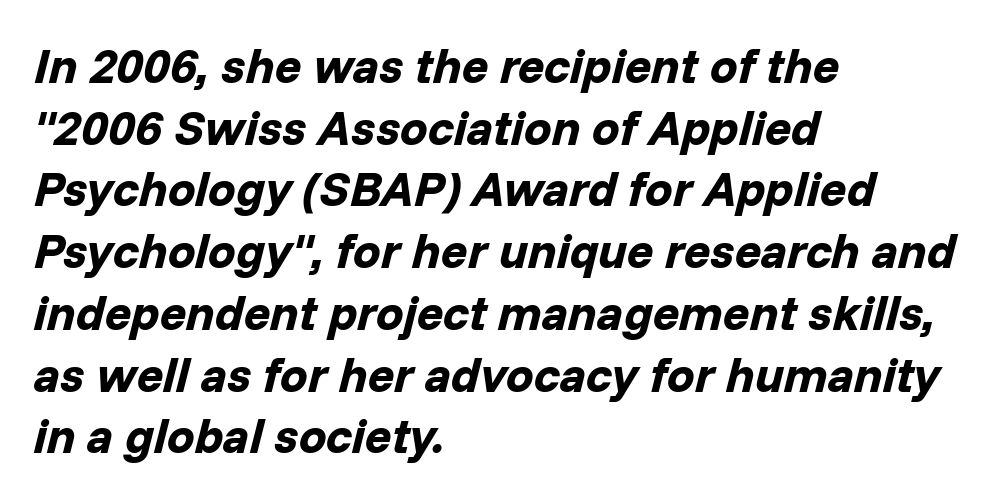
The image shows 49 px bold type, italic (leaning right); set left-aligned, normal line spacing (1.26x), normal letter spacing, not underlined; low stroke contrast and a medium x-height.
